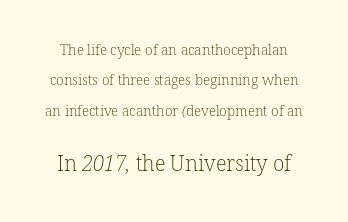
The image shows 21 px text type; set loose line spacing (2.17x), normal letter spacing, not underlined; the second (bottom) block is 1.5x larger.
